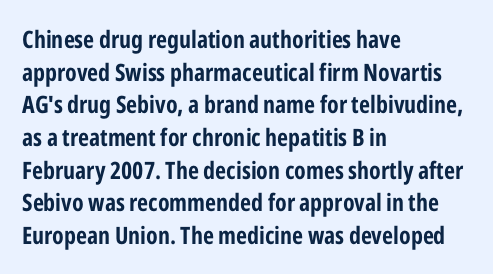
The image shows 24 px text type, upright; set left-aligned, normal line spacing (1.36x), normal letter spacing, not underlined.
